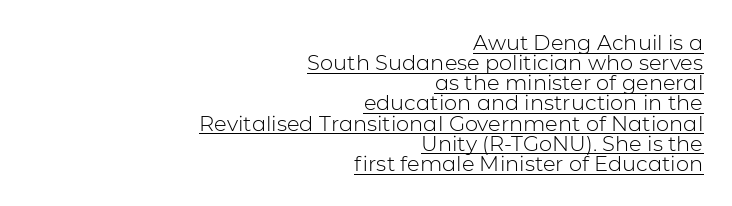
Q: Is the text bold? A: No.
Q: Is the text italic (slanted)? A: No, it is upright.
Q: Is the text underlined? A: Yes.
Q: How is the paragraph aligned? A: Right-aligned.
Q: Is the spacing between letters normal or unusually wide? A: Normal.
Q: Is the spacing between lines tight, normal or loose? A: Tight.
